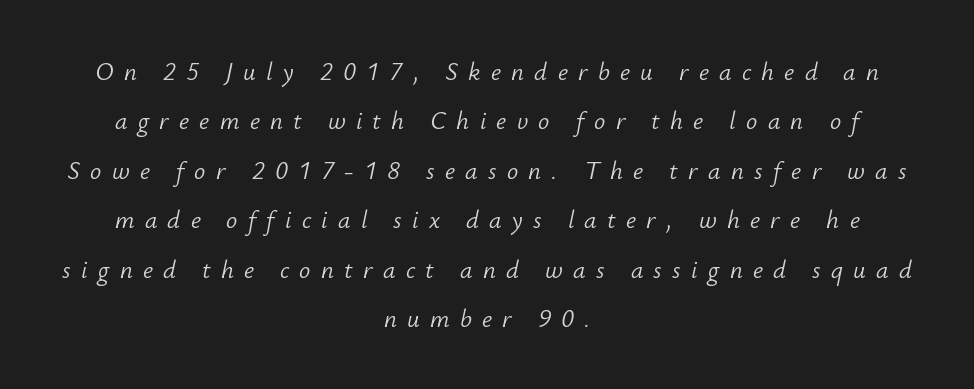
If you drew a line through each stem, it would be angled. Anything drawn beneath the words? Only blank space. Successive baselines arrive slowly, with a big drop between each. The font sits on the lighter half of the weight spectrum, regular included. Observe the wide spacing: letters keep a clear distance from each other.
